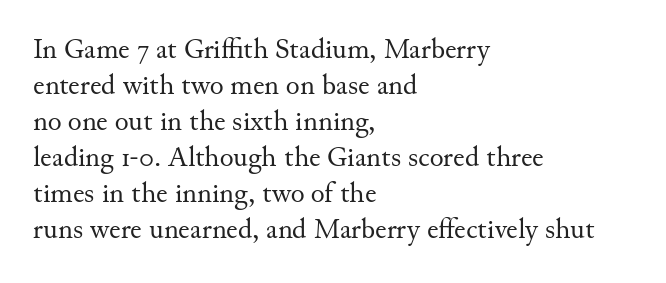
Q: Is the text bold? A: No.
Q: Is the text italic (slanted)? A: No, it is upright.
Q: Is the typeface a serif or a sans-serif typeface? A: Serif.
Q: Is the text underlined? A: No.
Q: How is the paragraph aligned? A: Left-aligned.
Q: Is the spacing between letters normal or unusually wide? A: Normal.
Q: Width (condensed, normal, or wide)? A: Normal.
Q: Stroke contrast? A: Medium.
Q: x-height? A: Small.
Q: Monospaced? A: No.
